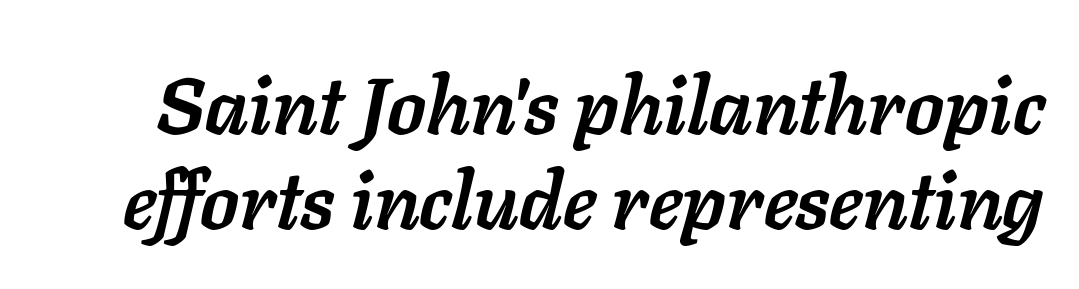
These lines were composed using italics. The space directly below the letters is spotless. A typesetter would call this proportional, since set widths differ per character. Nobody touched the tracking dial on this one. Chunky letters — that's bold for sure.
